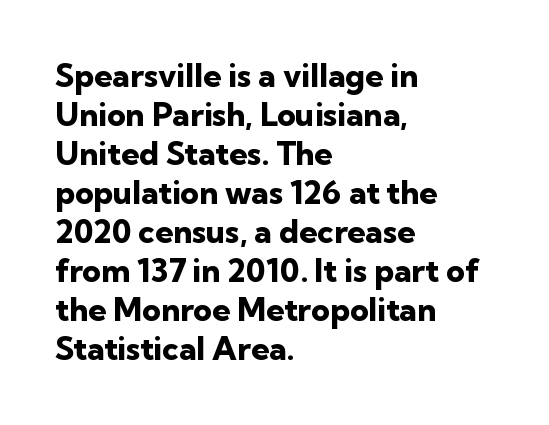
Q: Is the text bold? A: Yes.
Q: Is the text italic (slanted)? A: No, it is upright.
Q: Is the typeface a serif or a sans-serif typeface? A: Sans-serif.
Q: Is the text underlined? A: No.
Q: How is the paragraph aligned? A: Left-aligned.
Q: Is the spacing between letters normal or unusually wide? A: Normal.
Q: Width (condensed, normal, or wide)? A: Normal.
Q: Stroke contrast? A: Low.
Q: x-height? A: Medium.
Q: Monospaced? A: No.
